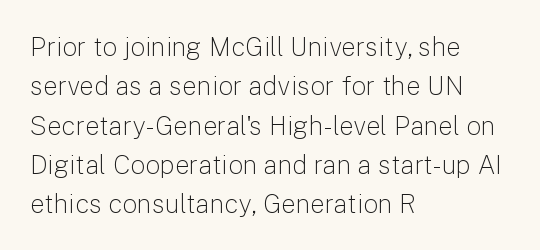
Q: Is the text bold? A: No.
Q: Is the text italic (slanted)? A: No, it is upright.
Q: Is the text underlined? A: No.
Q: How is the paragraph aligned? A: Left-aligned.
Q: Is the spacing between letters normal or unusually wide? A: Normal.
Q: Is the spacing between lines tight, normal or loose? A: Normal.
